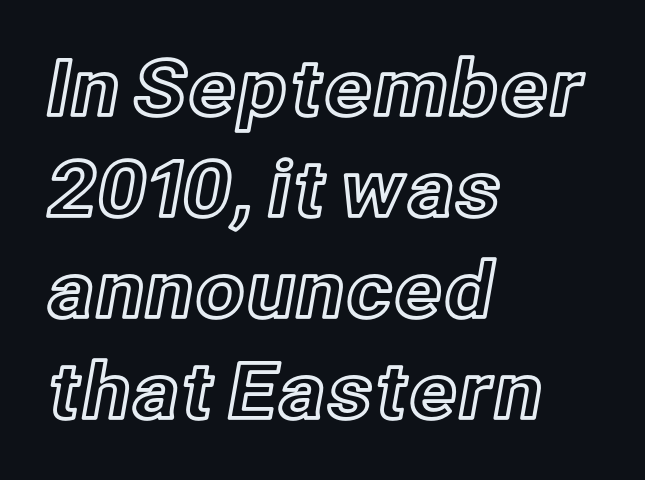
Q: Is the text italic (slanted)? A: Yes.
Q: Is the text underlined? A: No.
Q: How is the paragraph aligned? A: Left-aligned.
Q: Is the spacing between letters normal or unusually wide? A: Normal.
Q: Is the spacing between lines tight, normal or loose? A: Normal.
Q: Width (condensed, normal, or wide)? A: Normal.
Q: x-height? A: Medium.
Q: Monospaced? A: No.
